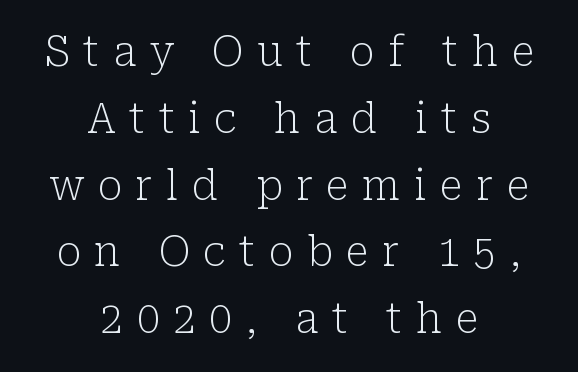
Q: Is the text bold? A: No.
Q: Is the text italic (slanted)? A: No, it is upright.
Q: Is the typeface a serif or a sans-serif typeface? A: Serif.
Q: Is the text underlined? A: No.
Q: How is the paragraph aligned? A: Centered.
Q: Is the spacing between letters normal or unusually wide? A: Unusually wide.
Q: Is the spacing between lines tight, normal or loose? A: Normal.
Q: Width (condensed, normal, or wide)? A: Normal.
Q: Stroke contrast? A: Low.
Q: x-height? A: Medium.
Q: Monospaced? A: No.
